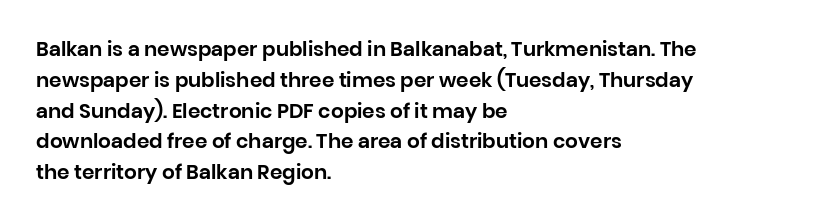
Q: Is the text italic (slanted)? A: No, it is upright.
Q: Is the text underlined? A: No.
Q: How is the paragraph aligned? A: Left-aligned.
Q: Is the spacing between letters normal or unusually wide? A: Normal.
Q: Is the spacing between lines tight, normal or loose? A: Normal.
